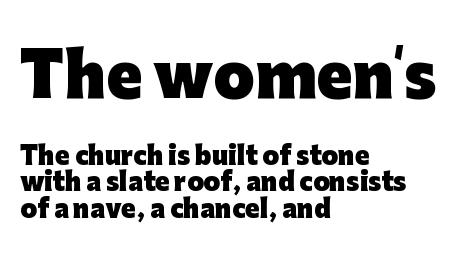
Summary of vertical rhythm: compact, with narrow interline spacing. This is the regular roman posture of the typeface. The glyphs have the mass of a bold cut. Serifs: no, the terminals of the letterforms are clean. If you squint, the top block still reads clearly — it's the larger of the two. Varying glyph widths throughout — classic text-font behaviour.
